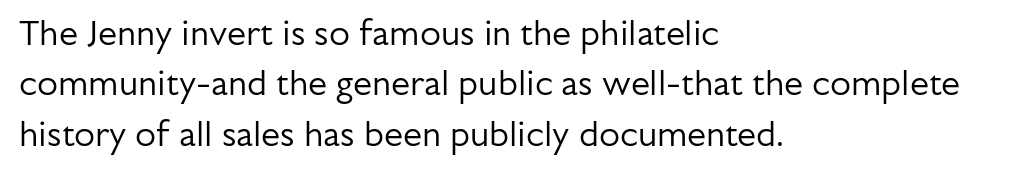
{"serif": "no", "italic": "no", "bold": "no", "weight": "regular", "width": "normal", "stroke_contrast": "low", "x_height": "medium", "monospaced": "no", "underline": "no", "align": "left", "line_spacing": "normal", "line_spacing_ratio": 1.48, "letter_spacing": "normal", "letter_spacing_em": 0.0, "glyph_px": 34}
